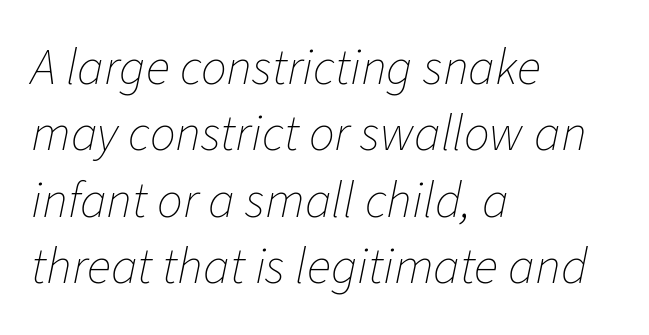
The image shows 51 px thin type, italic (leaning right); set left-aligned, normal line spacing (1.3x), normal letter spacing, not underlined; low stroke contrast and a medium x-height.
